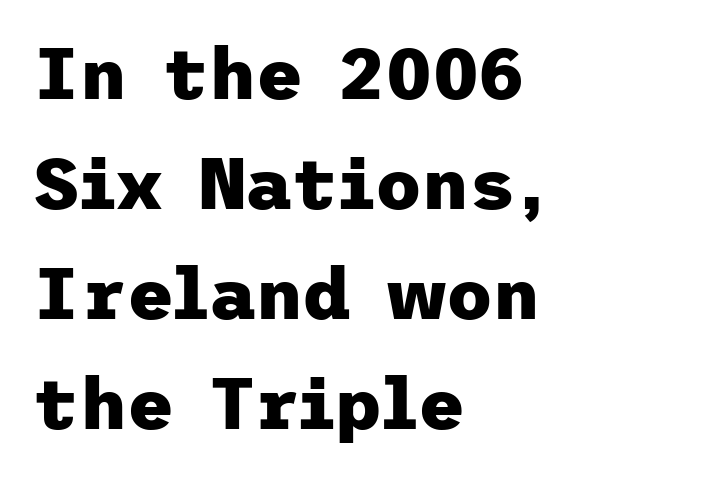
The rendering keeps characters at their native spacing. This sample is left-justified, so line endings fall wherever the words run out. Typographically, this falls in the sans-serif category. The space beneath each line is pristine and unruled.
